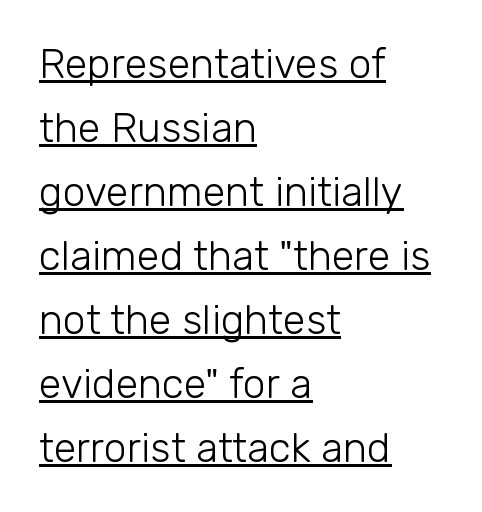
Vertical strokes here are truly vertical. This rendering features underlined lettering. In terms of leading, this rendering sits right in the middle. Regarding serifs, this sample does without them. You could not count columns in this text — the font is proportionally spaced.
